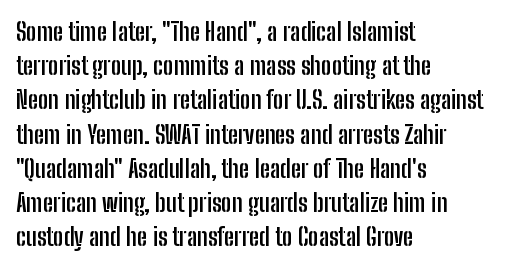
The lines in this sample share a left origin and differ only in where they stop. Summary of vertical rhythm: regular, with standard interline spacing. Italic: no, the glyphs are upright roman. The letterforms sit shoulder to shoulder at normal distance. Set as a true bold cut, around the 700 mark. The baseline area is clear.
